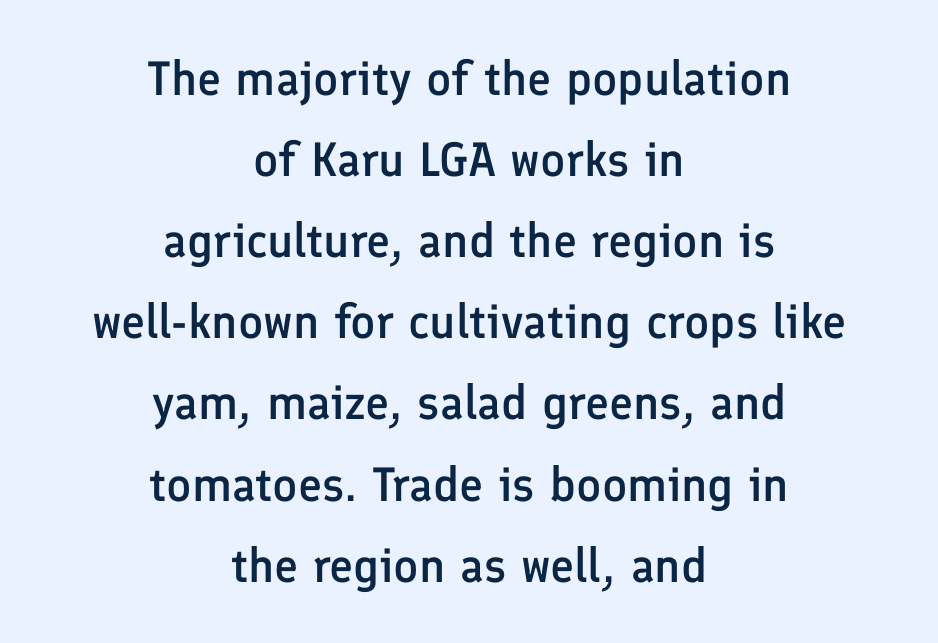
Q: Is the text bold? A: Semi-bold.
Q: Is the text italic (slanted)? A: No, it is upright.
Q: Is the typeface a serif or a sans-serif typeface? A: Sans-serif.
Q: Is the text underlined? A: No.
Q: How is the paragraph aligned? A: Centered.
Q: Is the spacing between letters normal or unusually wide? A: Normal.
Q: Is the spacing between lines tight, normal or loose? A: Normal.
Q: Width (condensed, normal, or wide)? A: Normal.
Q: Stroke contrast? A: Low.
Q: x-height? A: Medium.
Q: Monospaced? A: No.
